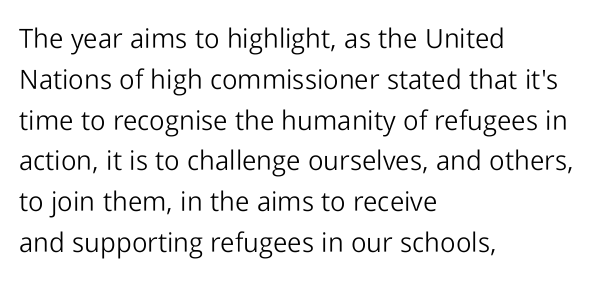
The passage shown stacks its lines at a standard gap. Plain, unruled lines of type. Summary of weight: not heavy and not bold. The rendering keeps characters at their native spacing. Notice how the stems are strictly vertical — no italics here.
